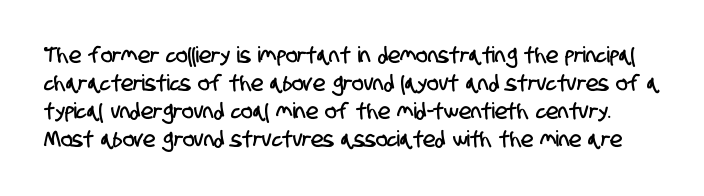
Q: Is the text underlined? A: No.
Q: Is the spacing between letters normal or unusually wide? A: Normal.
Q: Is the spacing between lines tight, normal or loose? A: Normal.
